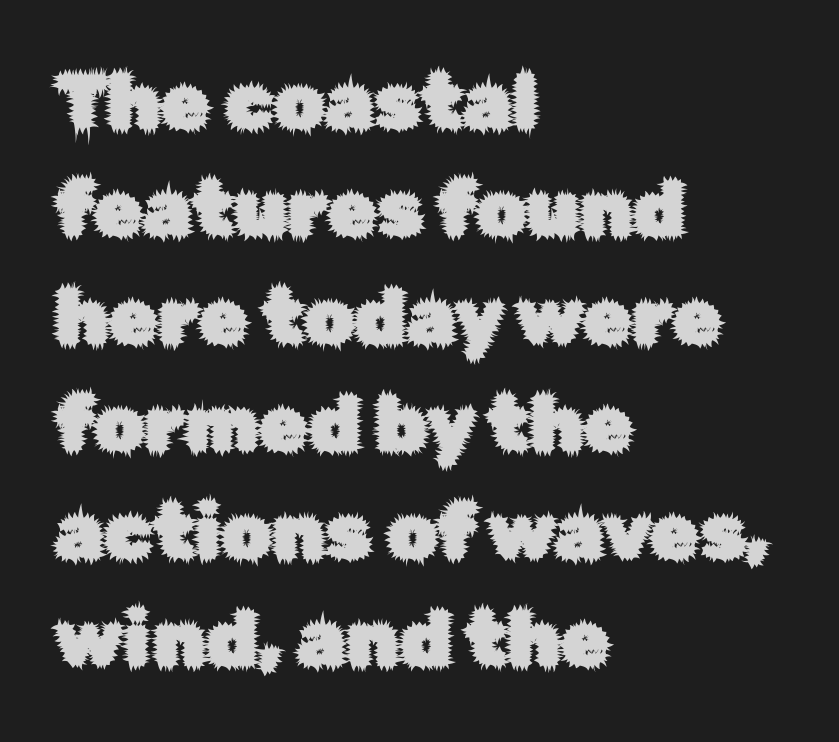
The image shows 79 px sans-serif type, upright; set left-aligned, normal line spacing (1.36x), normal letter spacing, not underlined; low stroke contrast and a medium x-height.
